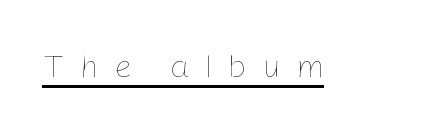
The image shows 32 px thin type, upright; set unusually wide letter spacing (+0.47 em), underlined; low stroke contrast and a medium x-height.
